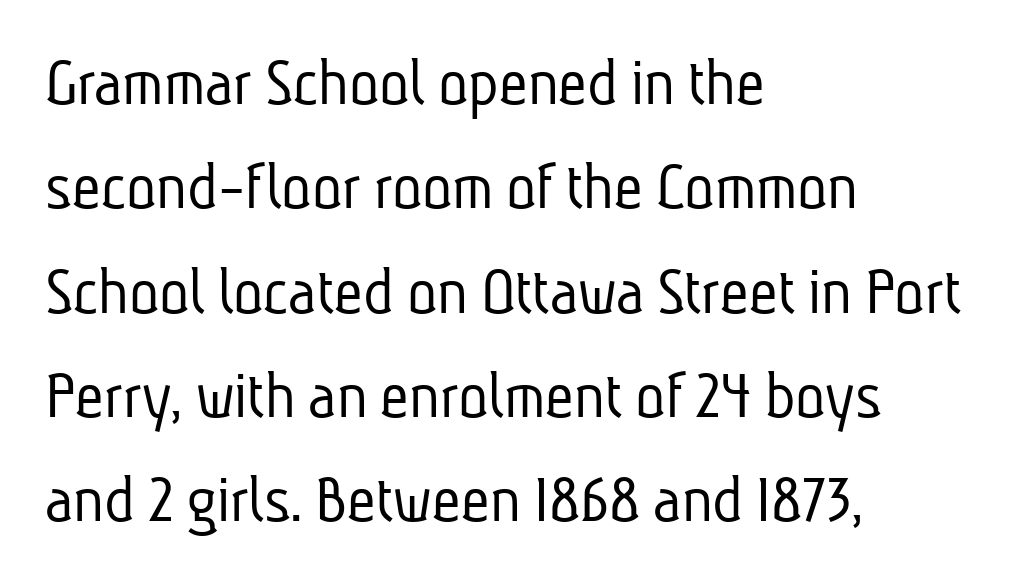
The letters look calm and open, with moderate or lighter stems. Is the letter spacing exaggerated? No — it looks like the ordinary default. These lines sit exactly where default settings would place them. Grotesque or geometric, the face here clearly has no serifs.
